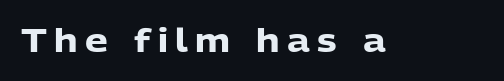
The image shows 32 px heavy sans-serif type, upright; set unusually wide letter spacing (+0.23 em), not underlined; low stroke contrast and a medium x-height.
